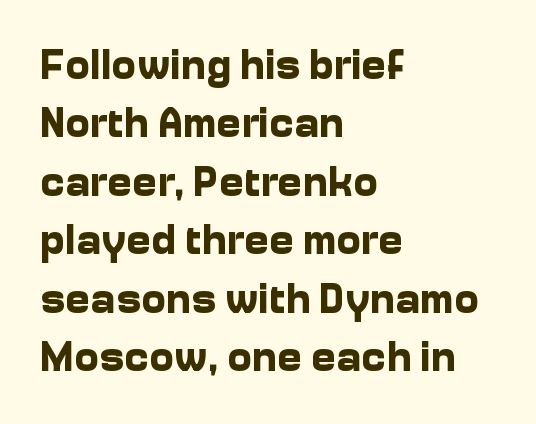
Layout note: lines flush left. This is the regular roman posture of the typeface. The leading is moderate, giving the passage an even texture. This is sans-serif lettering, the kind often seen on screens and signage. The passage shown is typed in a proportional face where columns would drift. Compared with an ordinary text face, these strokes are far heavier — a full bold.
